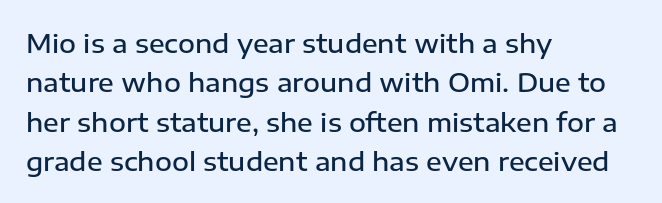
{"italic": "no", "bold": "semi", "underline": "no", "align": "left", "line_spacing": "normal", "line_spacing_ratio": 1.51, "letter_spacing": "normal", "letter_spacing_em": 0.0, "glyph_px": 26}
